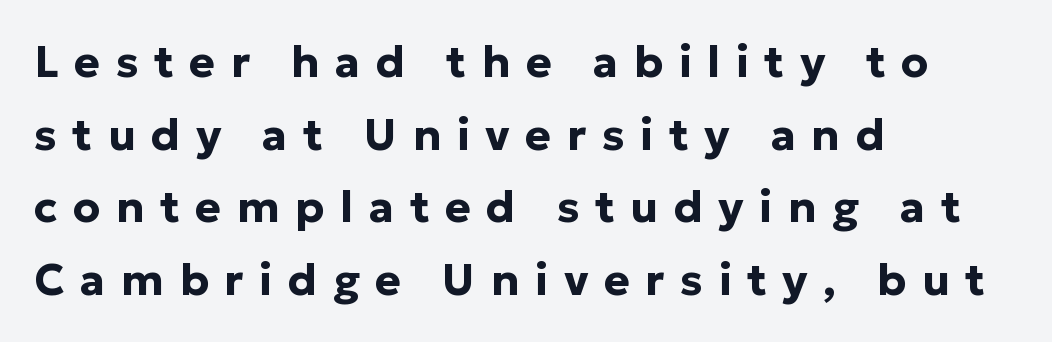
Q: Is the text bold? A: Yes.
Q: Is the text italic (slanted)? A: No, it is upright.
Q: Is the typeface a serif or a sans-serif typeface? A: Sans-serif.
Q: Is the text underlined? A: No.
Q: How is the paragraph aligned? A: Left-aligned.
Q: Is the spacing between letters normal or unusually wide? A: Unusually wide.
Q: Is the spacing between lines tight, normal or loose? A: Normal.
Q: Width (condensed, normal, or wide)? A: Normal.
Q: Stroke contrast? A: Low.
Q: x-height? A: Medium.
Q: Monospaced? A: No.
